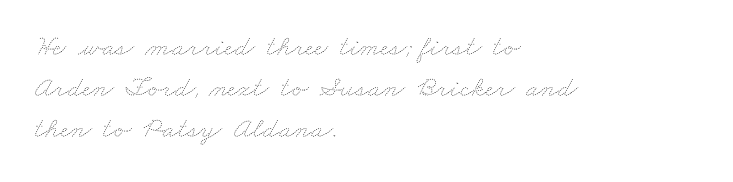
{"bold": "no", "weight": "thin", "width": "wide", "stroke_contrast": "low", "x_height": "small", "monospaced": "no", "underline": "no", "align": "left", "line_spacing": "normal", "line_spacing_ratio": 1.41, "letter_spacing": "normal", "letter_spacing_em": 0.0, "glyph_px": 29}
